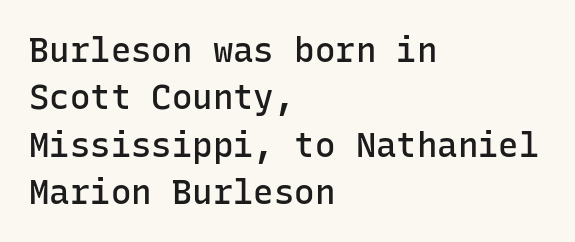
Characters follow at the spacing the type designer built in. This rendering employs a face without finishing strokes, i.e., a sans-serif. These lines carry some extra weight — a demibold, not a full bold. Short and long lines alike share a common starting point at left. Note the uniform advance width — an 'i' takes as much space as an 'm'.
